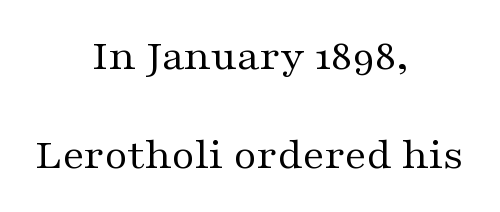
{"serif": "yes", "italic": "no", "bold": "no", "weight": "regular", "width": "wide", "stroke_contrast": "medium", "x_height": "medium", "monospaced": "no", "underline": "no", "align": "center", "line_spacing": "loose", "line_spacing_ratio": 2.19, "letter_spacing": "normal", "letter_spacing_em": 0.0, "glyph_px": 45}
